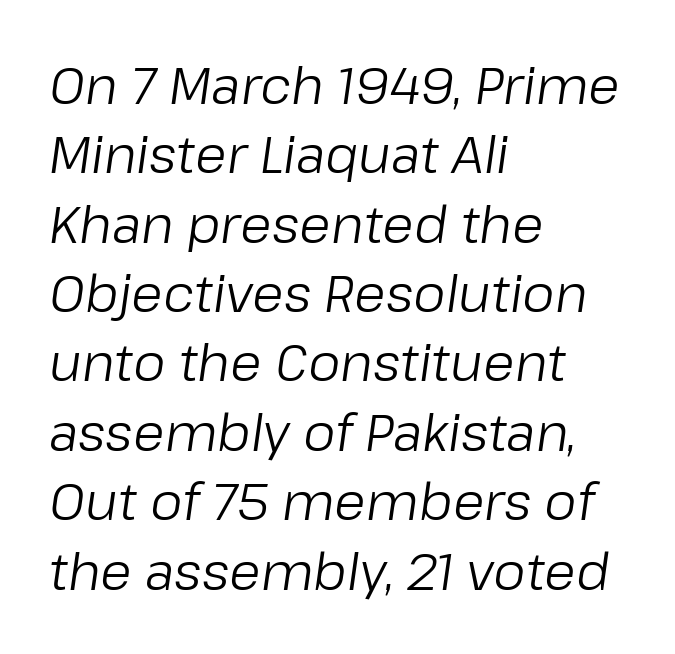
The image shows 51 px regular-weight type, italic (leaning right); set left-aligned, normal line spacing (1.36x), normal letter spacing, not underlined; low stroke contrast and a medium x-height.
